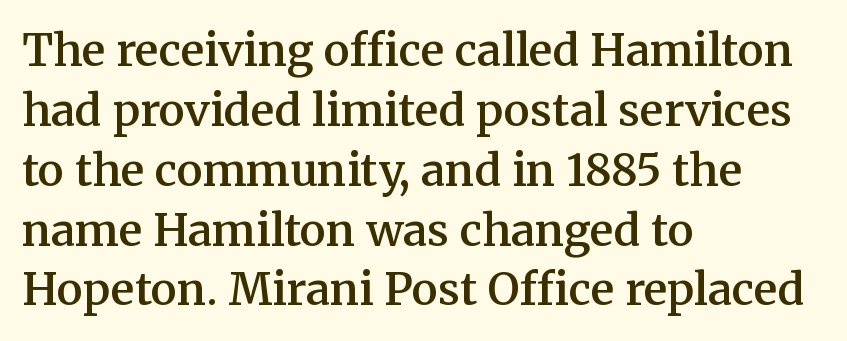
{"serif": "yes", "italic": "no", "bold": "semi", "weight": "semibold", "width": "normal", "stroke_contrast": "medium", "x_height": "medium", "monospaced": "no", "underline": "no", "align": "left", "line_spacing": "normal", "line_spacing_ratio": 1.36, "letter_spacing": "normal", "letter_spacing_em": 0.0, "glyph_px": 44}
